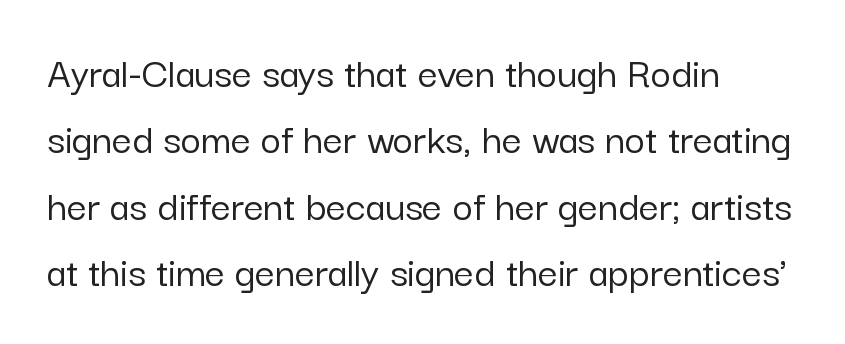
The image shows 44 px sans-serif type, upright; set left-aligned, normal line spacing (1.51x), normal letter spacing, not underlined; low stroke contrast and a medium x-height.
